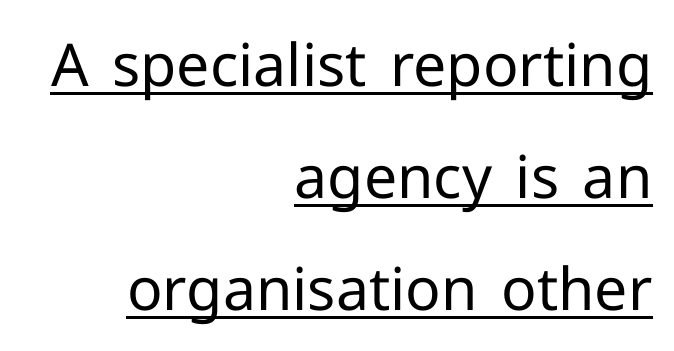
Q: Is the text bold? A: No.
Q: Is the text italic (slanted)? A: No, it is upright.
Q: Is the typeface a serif or a sans-serif typeface? A: Sans-serif.
Q: Is the text underlined? A: Yes.
Q: How is the paragraph aligned? A: Right-aligned.
Q: Is the spacing between letters normal or unusually wide? A: Normal.
Q: Is the spacing between lines tight, normal or loose? A: Loose.
Q: Width (condensed, normal, or wide)? A: Normal.
Q: Stroke contrast? A: Low.
Q: x-height? A: Medium.
Q: Monospaced? A: No.
